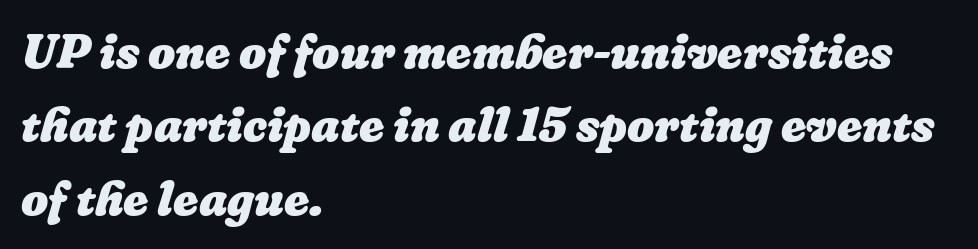
The image shows 48 px heavy type; set left-aligned, normal line spacing (1.53x), normal letter spacing, not underlined; low stroke contrast and a medium x-height.
